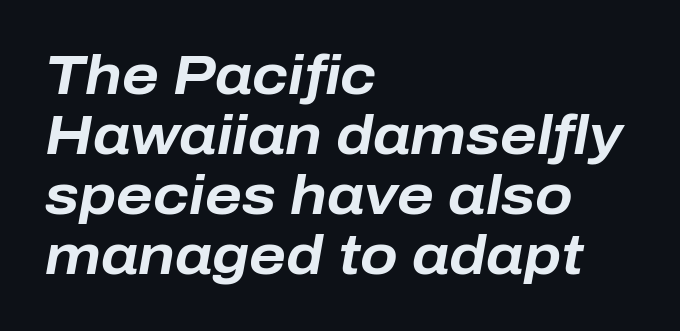
The image shows 55 px bold type, italic (leaning right); set left-aligned, tight line spacing (1.09x), normal letter spacing, not underlined; low stroke contrast and a medium x-height.
